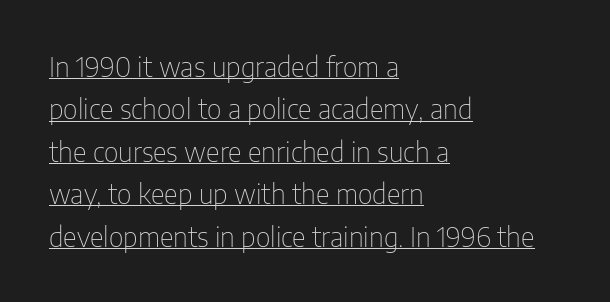
Q: Is the text bold? A: No.
Q: Is the text italic (slanted)? A: No, it is upright.
Q: Is the text underlined? A: Yes.
Q: How is the paragraph aligned? A: Left-aligned.
Q: Is the spacing between letters normal or unusually wide? A: Normal.
Q: Is the spacing between lines tight, normal or loose? A: Normal.
